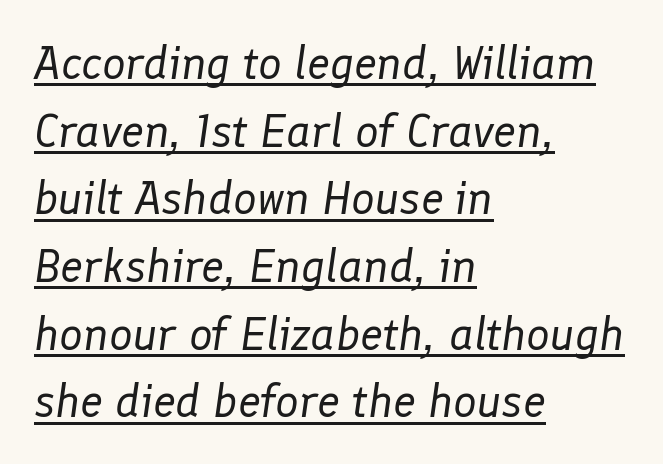
The image shows 47 px regular-weight type, italic (leaning right); set left-aligned, normal line spacing (1.44x), normal letter spacing, underlined; low stroke contrast and a medium x-height.
